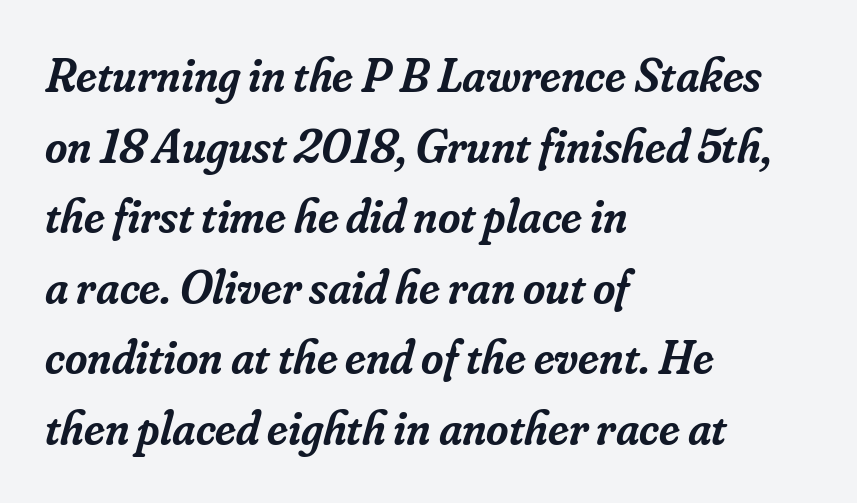
The image shows 48 px semibold serif type, italic (leaning right); set left-aligned, normal line spacing (1.47x), normal letter spacing, not underlined; low stroke contrast and a small x-height.
